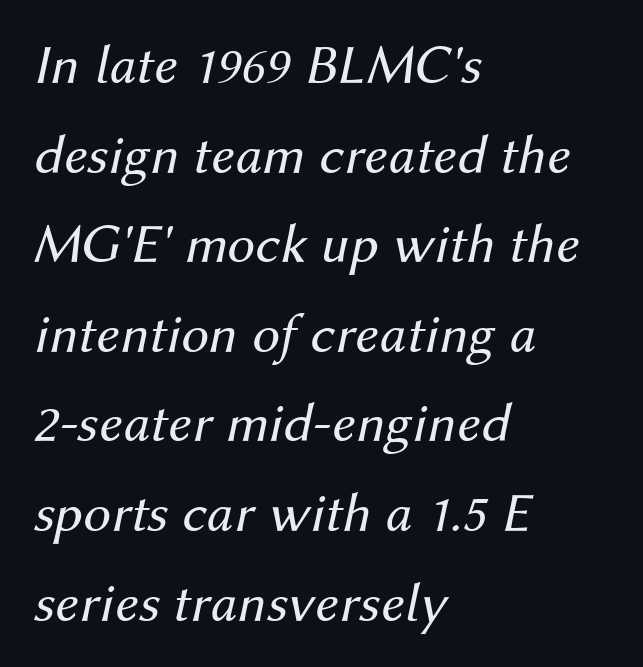
Q: Is the text bold? A: No.
Q: Is the text italic (slanted)? A: Yes, it leans right by about 12 degrees.
Q: Is the text underlined? A: No.
Q: How is the paragraph aligned? A: Left-aligned.
Q: Is the spacing between letters normal or unusually wide? A: Normal.
Q: Is the spacing between lines tight, normal or loose? A: Normal.
Q: Width (condensed, normal, or wide)? A: Normal.
Q: Stroke contrast? A: Medium.
Q: x-height? A: Medium.
Q: Monospaced? A: No.
